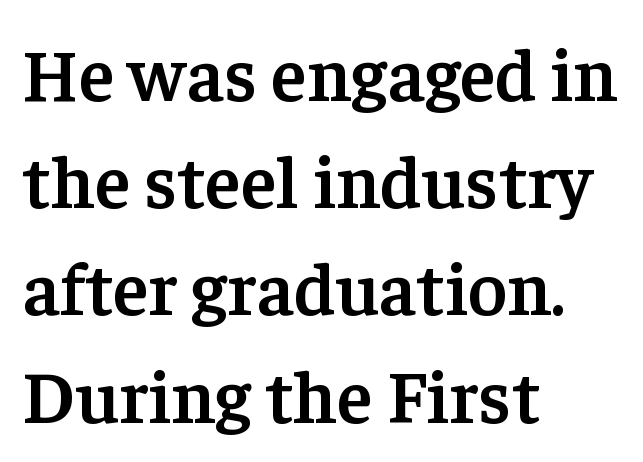
{"serif": "yes", "italic": "no", "bold": "semi", "weight": "semibold", "width": "normal", "stroke_contrast": "low", "x_height": "medium", "monospaced": "no", "underline": "no", "align": "left", "line_spacing": "normal", "line_spacing_ratio": 1.43, "letter_spacing": "normal", "letter_spacing_em": 0.0, "glyph_px": 75}
